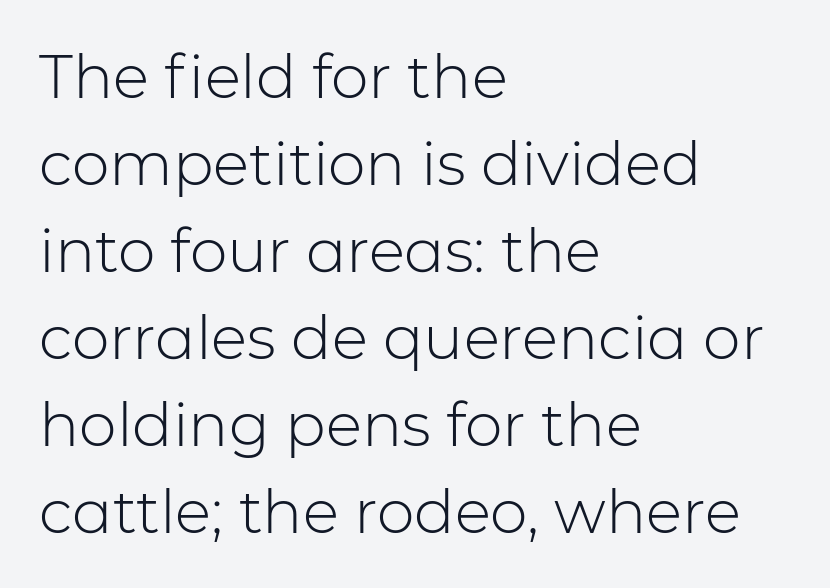
Observe the absence of serifs on each vertical stroke in this sample. Spacing verdict: proportional, widths tailored to each character. The typesetting does not lean heavy: it is not bold. The type sits square on the baseline with zero lean.
